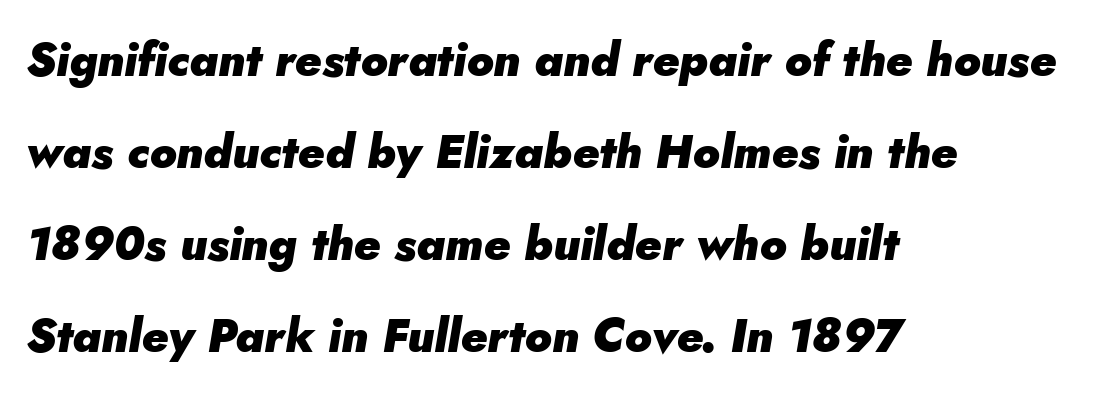
The image shows 46 px heavy type, italic (leaning right); set left-aligned, loose line spacing (2.0x), normal letter spacing, not underlined; low stroke contrast and a small x-height.
